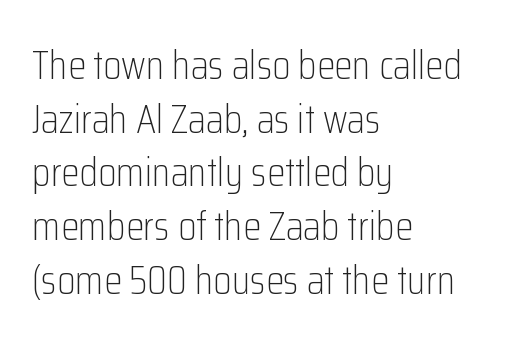
Leading: standard. Lines of text with bare space underneath. Compared with typical body copy, the letter spacing here is the same. Posture: straight, roman, zero tilt.
